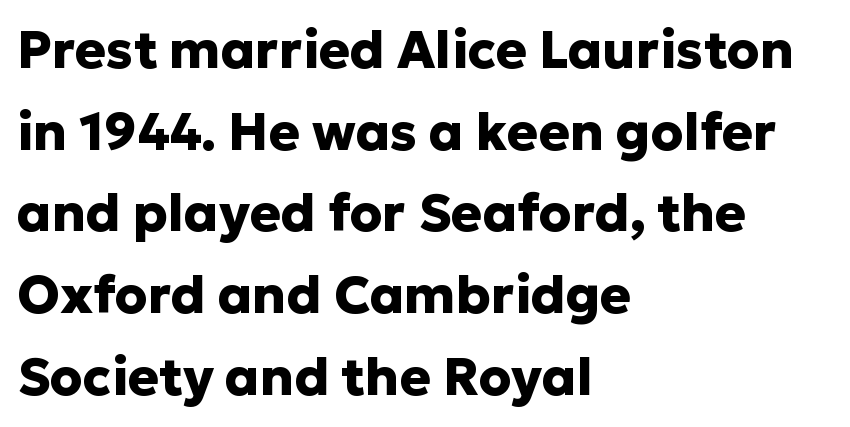
The image shows 52 px heavy sans-serif type, upright; set left-aligned, normal line spacing (1.57x), normal letter spacing, not underlined; low stroke contrast and a medium x-height.
